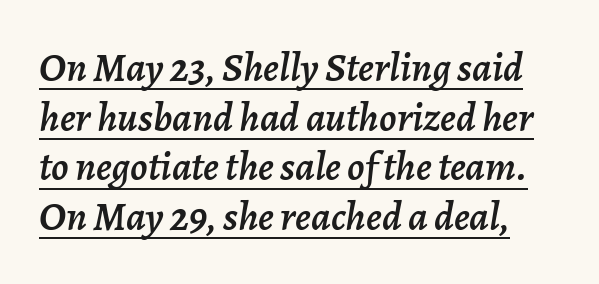
The letters are slanted; this is an italic face. Beneath each row of characters lies a ruled line. Spacing verdict: proportional, widths tailored to each character. Here the glyphs are tracked normally, forming tight word shapes.
